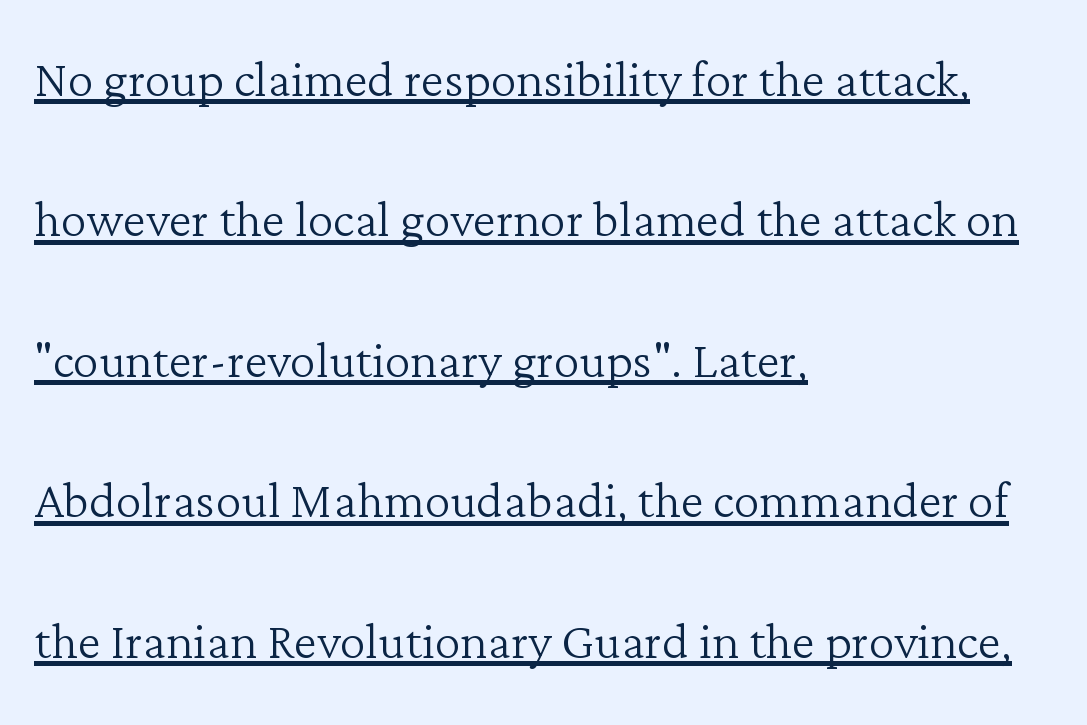
{"serif": "yes", "italic": "no", "bold": "no", "weight": "light", "width": "normal", "stroke_contrast": "low", "x_height": "medium", "monospaced": "no", "underline": "yes", "align": "left", "line_spacing": "loose", "line_spacing_ratio": 2.16, "letter_spacing": "normal", "letter_spacing_em": 0.0, "glyph_px": 65}
